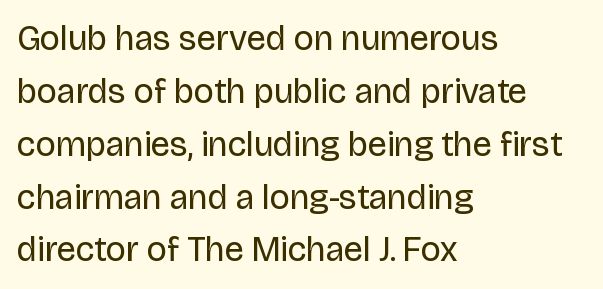
This sample uses an upright cut, with every glyph sitting square on the baseline. The paragraph shown leans on its left margin. The passage shown has conventional tracking throughout. This sample has the flowing, uneven cadence of proportional lettering. Descenders are the only things crossing below the line. Stroke mass is kept to a normal reading level or below.
